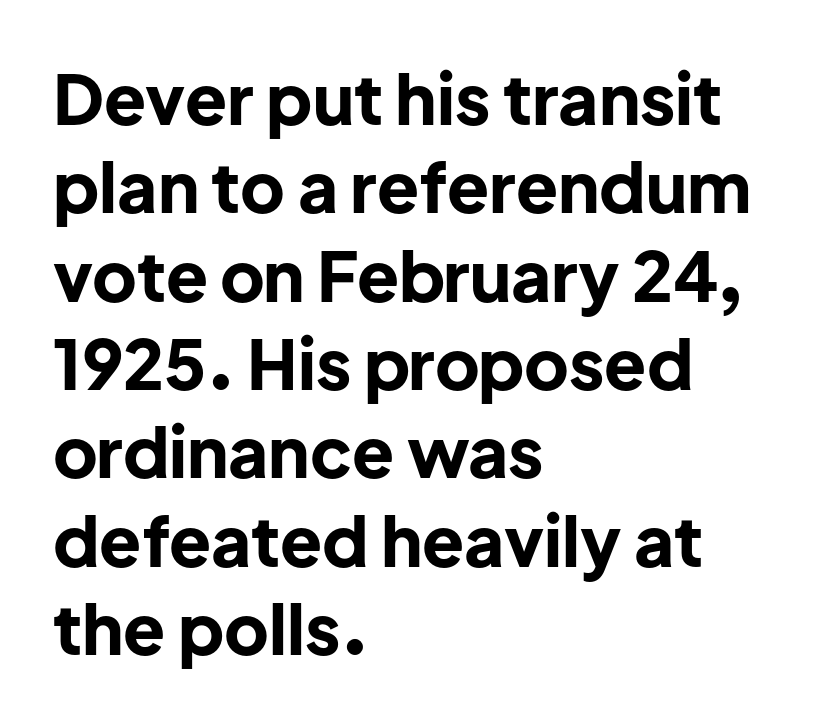
The strokes are fattened all the way to bold. Normally led — the rows are evenly, conventionally spaced. The letters sit at their default tracking, neither squeezed nor spread. Do the characters align in a grid? No, the font is proportional. The setting favours the left margin, as ordinary paragraphs usually do. No italicization has been applied; the sample stays upright.
